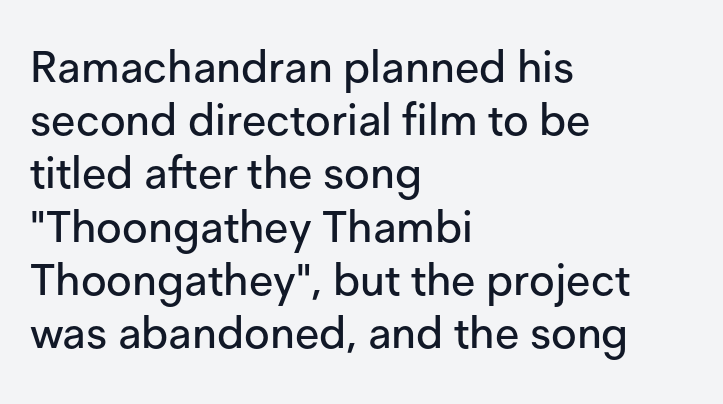
Q: Is the text italic (slanted)? A: No, it is upright.
Q: Is the typeface a serif or a sans-serif typeface? A: Sans-serif.
Q: Is the text underlined? A: No.
Q: How is the paragraph aligned? A: Left-aligned.
Q: Is the spacing between letters normal or unusually wide? A: Normal.
Q: Width (condensed, normal, or wide)? A: Normal.
Q: Stroke contrast? A: Low.
Q: x-height? A: Medium.
Q: Monospaced? A: No.
